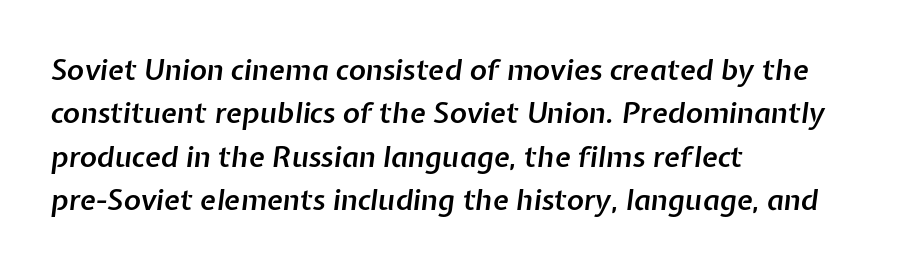
Q: Is the text bold? A: Semi-bold.
Q: Is the text italic (slanted)? A: Yes, it leans right by about 7 degrees.
Q: Is the text underlined? A: No.
Q: How is the paragraph aligned? A: Left-aligned.
Q: Is the spacing between letters normal or unusually wide? A: Normal.
Q: Is the spacing between lines tight, normal or loose? A: Normal.
Q: Width (condensed, normal, or wide)? A: Normal.
Q: Stroke contrast? A: Low.
Q: x-height? A: Medium.
Q: Monospaced? A: No.
